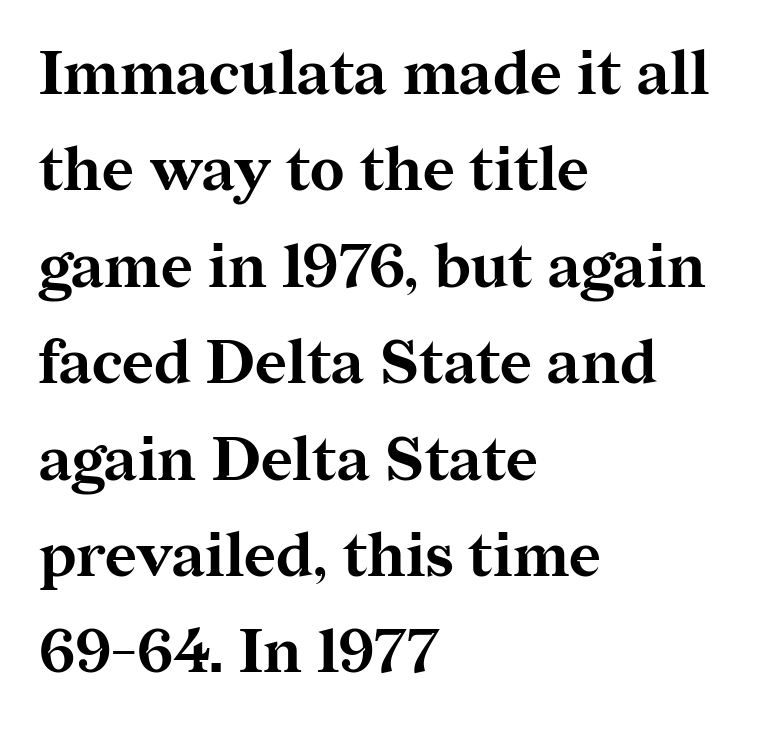
{"serif": "yes", "italic": "no", "bold": "yes", "weight": "bold", "width": "normal", "stroke_contrast": "medium", "x_height": "medium", "monospaced": "no", "underline": "no", "align": "left", "line_spacing": "normal", "line_spacing_ratio": 1.58, "letter_spacing": "normal", "letter_spacing_em": 0.0, "glyph_px": 61}
